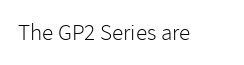
{"italic": "no", "bold": "no", "underline": "no", "letter_spacing": "normal", "letter_spacing_em": 0.0, "glyph_px": 23}
